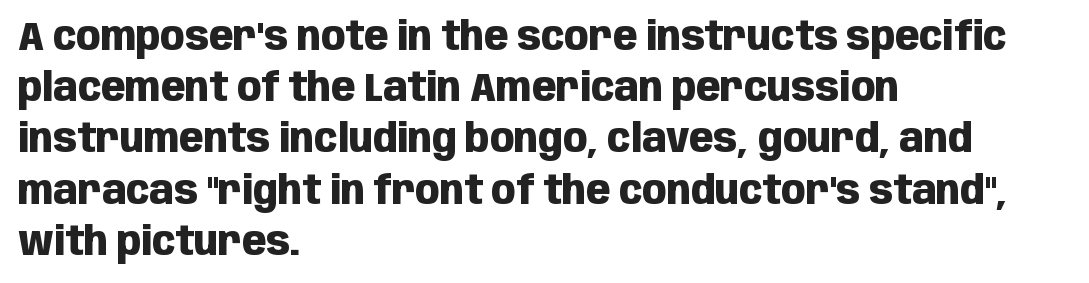
The image shows 40 px heavy, condensed sans-serif type, upright; set left-aligned, normal line spacing (1.28x), normal letter spacing, not underlined; low stroke contrast and a large x-height.
